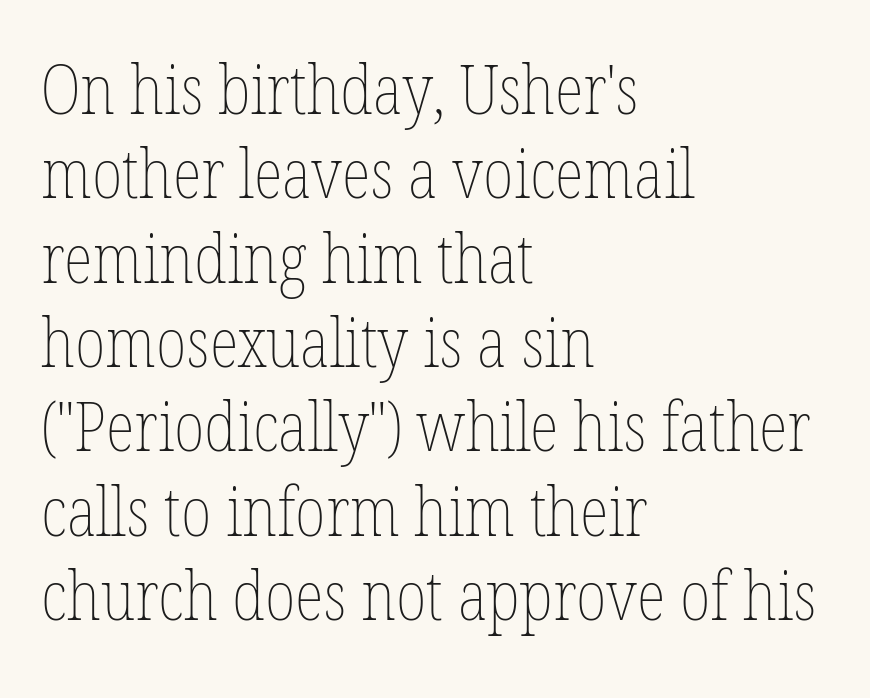
The cut favours lightness, reaching ordinary text weight at its darkest. Upright lettering throughout. A classic flush-left, rag-right setting is used for this passage. Words appear dense and cohesive because spacing is normal. Is this a fixed-width face? No — the glyphs have proportional, varying widths.
